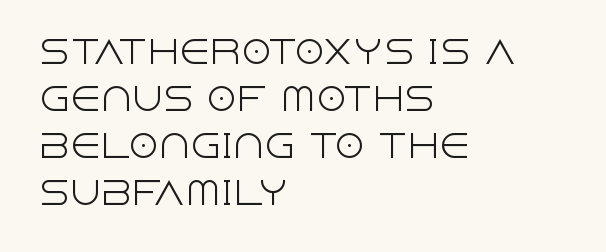
Q: Is the text bold? A: No.
Q: Is the text italic (slanted)? A: No, it is upright.
Q: Is the typeface a serif or a sans-serif typeface? A: Sans-serif.
Q: Is the text underlined? A: No.
Q: How is the paragraph aligned? A: Left-aligned.
Q: Is the spacing between letters normal or unusually wide? A: Normal.
Q: Is the spacing between lines tight, normal or loose? A: Normal.
Q: Width (condensed, normal, or wide)? A: Normal.
Q: x-height? A: Large.
Q: Monospaced? A: No.
